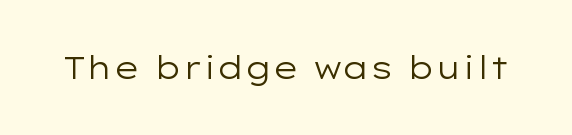
A quiet, ordinary-to-light weight characterises the typeface. This sample uses an upright cut, with every glyph sitting square on the baseline. The words here are not underlined. No feet cap the strokes, marking this as sans-serif type. The tracking reads as untouched default to a designer's eye. These lines are rendered in a variable-pitch font.
